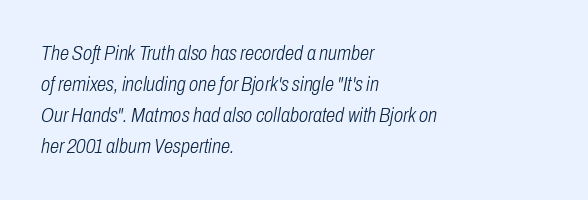
Does the copy run flush right? No — it runs flush left. Observe the lean: these are italic letterforms. Summary of weight: not heavy and not bold. Compared with typical paragraphs, the rows here are spaced about the same. Characters follow at the spacing the type designer built in.
